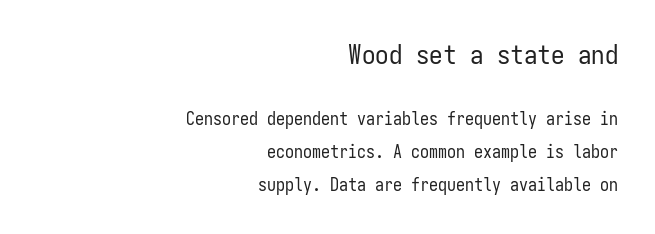
{"italic": "no", "bold": "no", "underline": "no", "align": "right", "line_spacing_ratio": 1.81, "letter_spacing": "normal", "letter_spacing_em": 0.0, "larger_block": "first", "size_ratio": 1.5, "glyph_px": 27}
